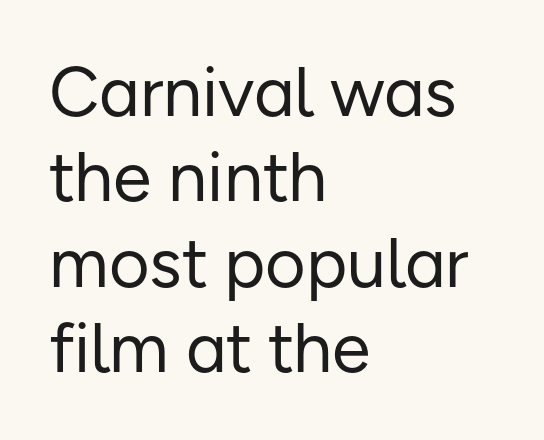
{"serif": "no", "italic": "no", "bold": "no", "weight": "regular", "width": "normal", "stroke_contrast": "low", "x_height": "medium", "monospaced": "no", "underline": "no", "align": "left", "line_spacing_ratio": 1.22, "letter_spacing": "normal", "letter_spacing_em": 0.0, "glyph_px": 70}
